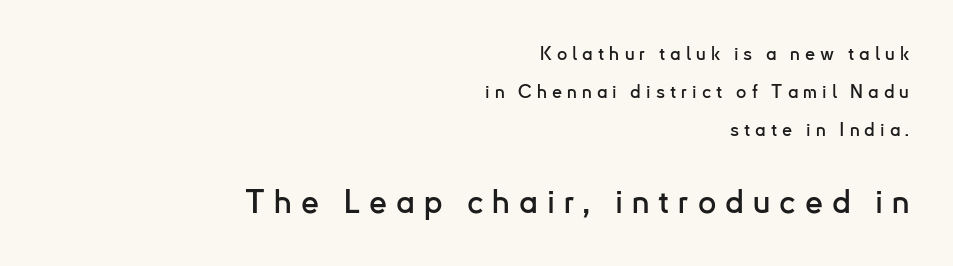
Q: Is the text italic (slanted)? A: No, it is upright.
Q: Is the typeface a serif or a sans-serif typeface? A: Sans-serif.
Q: Is the text underlined? A: No.
Q: How is the paragraph aligned? A: Right-aligned.
Q: Is the spacing between letters normal or unusually wide? A: Unusually wide.
Q: Is the spacing between lines tight, normal or loose? A: Loose.
Q: Which block of text is set in a larger size, the first (top) or the second (bottom)? A: The second (bottom) one.
Q: Width (condensed, normal, or wide)? A: Normal.
Q: Stroke contrast? A: Low.
Q: x-height? A: Small.
Q: Monospaced? A: No.
